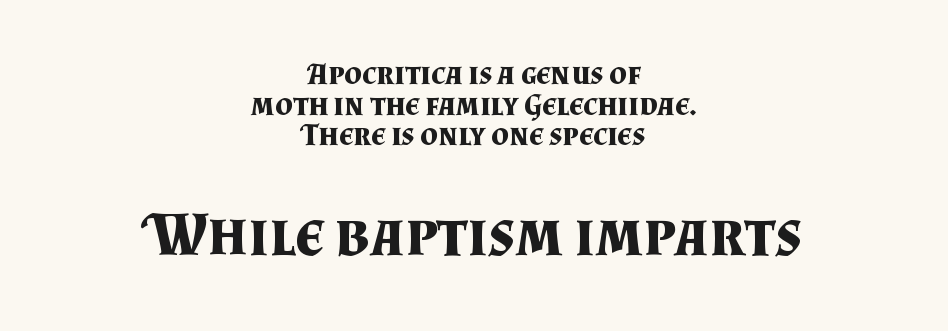
Q: Is the text bold? A: Yes.
Q: Is the text italic (slanted)? A: No, it is upright.
Q: Is the typeface a serif or a sans-serif typeface? A: Serif.
Q: Is the text underlined? A: No.
Q: How is the paragraph aligned? A: Centered.
Q: Is the spacing between letters normal or unusually wide? A: Normal.
Q: Is the spacing between lines tight, normal or loose? A: Tight.
Q: Which block of text is set in a larger size, the first (top) or the second (bottom)? A: The second (bottom) one.
Q: Width (condensed, normal, or wide)? A: Normal.
Q: Stroke contrast? A: Medium.
Q: x-height? A: Small.
Q: Monospaced? A: No.
